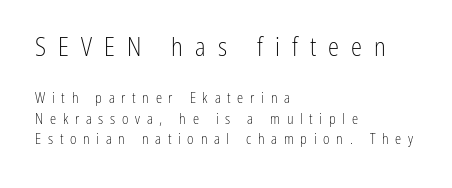
The space beneath each line is pristine and unruled. Vertical spacing — default. Look at the glyph heights: the upper group is clearly the bigger setting. Posture: upright roman. The weight tops out at a normal text grade.
